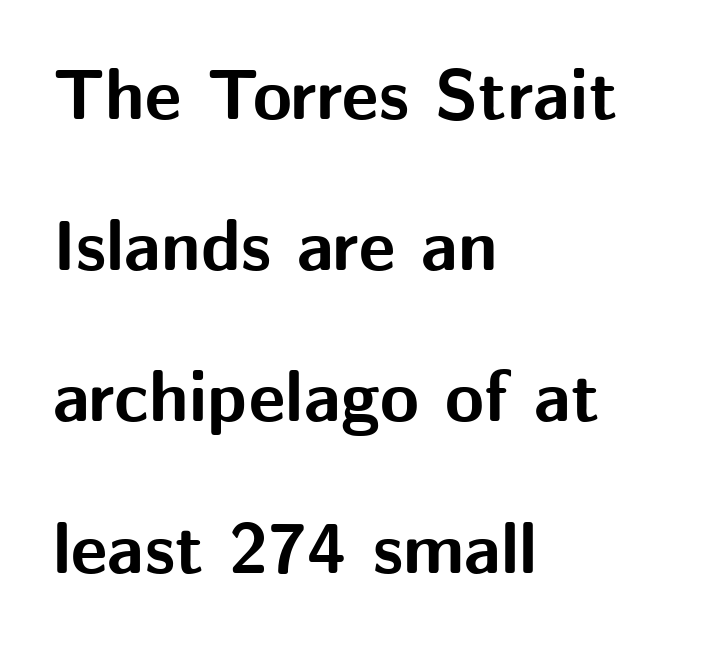
The image shows 71 px bold sans-serif type, upright; set left-aligned, loose line spacing (2.13x), normal letter spacing, not underlined; medium stroke contrast and a medium x-height.
